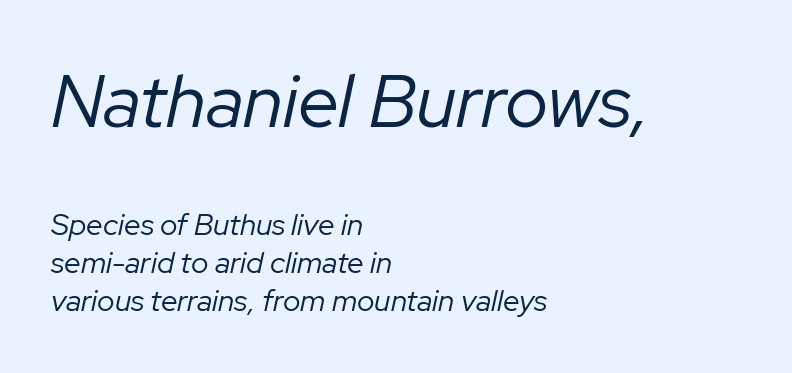
{"italic": "yes", "lean": "right", "slant_degrees": 12, "bold": "no", "weight": "regular", "width": "normal", "stroke_contrast": "low", "x_height": "medium", "monospaced": "no", "underline": "no", "align": "left", "line_spacing": "normal", "line_spacing_ratio": 1.27, "letter_spacing": "normal", "letter_spacing_em": 0.0, "larger_block": "first", "size_ratio": 2.47, "glyph_px": 74}
